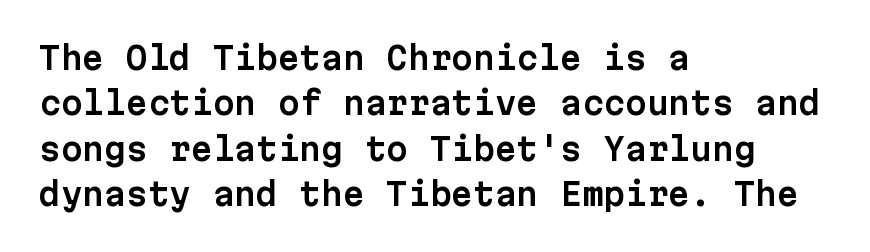
Q: Is the text italic (slanted)? A: No, it is upright.
Q: Is the typeface a serif or a sans-serif typeface? A: Sans-serif.
Q: Is the text underlined? A: No.
Q: How is the paragraph aligned? A: Left-aligned.
Q: Is the spacing between letters normal or unusually wide? A: Normal.
Q: Is the spacing between lines tight, normal or loose? A: Normal.
Q: Width (condensed, normal, or wide)? A: Normal.
Q: Stroke contrast? A: Low.
Q: x-height? A: Medium.
Q: Monospaced? A: Yes.
